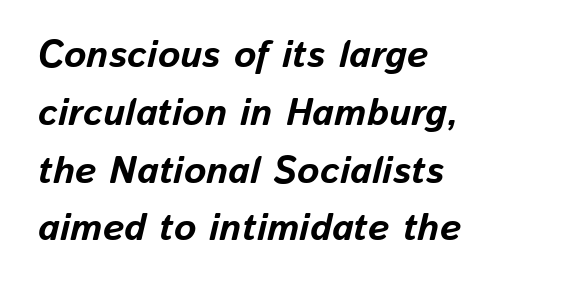
The image shows 38 px bold type, italic (leaning right); set left-aligned, normal line spacing (1.52x), normal letter spacing, not underlined; low stroke contrast and a medium x-height.
